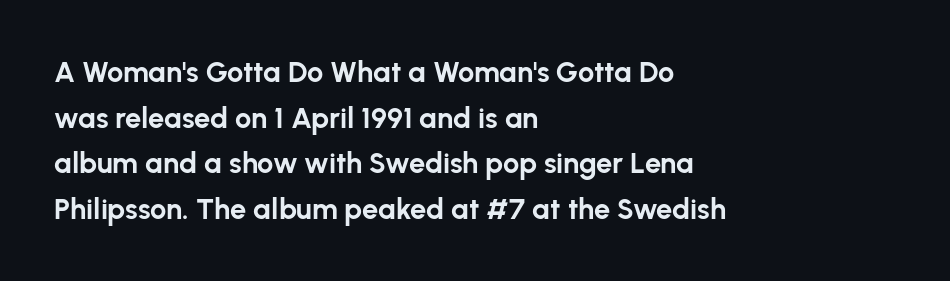
Q: Is the text bold? A: Yes.
Q: Is the text italic (slanted)? A: No, it is upright.
Q: Is the typeface a serif or a sans-serif typeface? A: Sans-serif.
Q: Is the text underlined? A: No.
Q: How is the paragraph aligned? A: Left-aligned.
Q: Is the spacing between letters normal or unusually wide? A: Normal.
Q: Is the spacing between lines tight, normal or loose? A: Normal.
Q: Width (condensed, normal, or wide)? A: Normal.
Q: Stroke contrast? A: Low.
Q: x-height? A: Medium.
Q: Monospaced? A: No.
